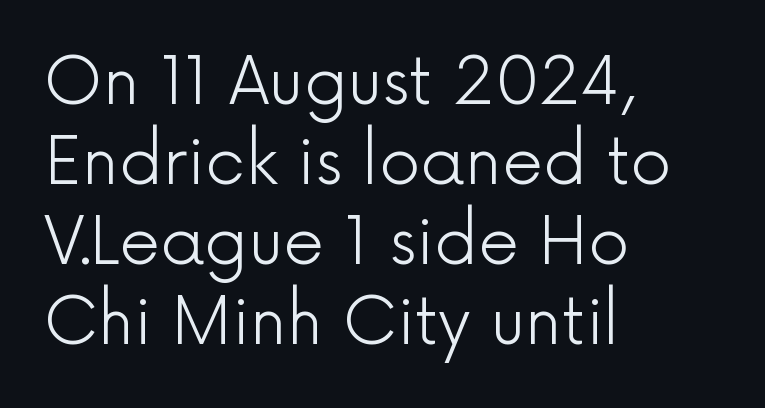
Q: Is the text bold? A: No.
Q: Is the text italic (slanted)? A: No, it is upright.
Q: Is the typeface a serif or a sans-serif typeface? A: Sans-serif.
Q: Is the text underlined? A: No.
Q: How is the paragraph aligned? A: Left-aligned.
Q: Is the spacing between letters normal or unusually wide? A: Normal.
Q: Width (condensed, normal, or wide)? A: Normal.
Q: x-height? A: Medium.
Q: Monospaced? A: No.
